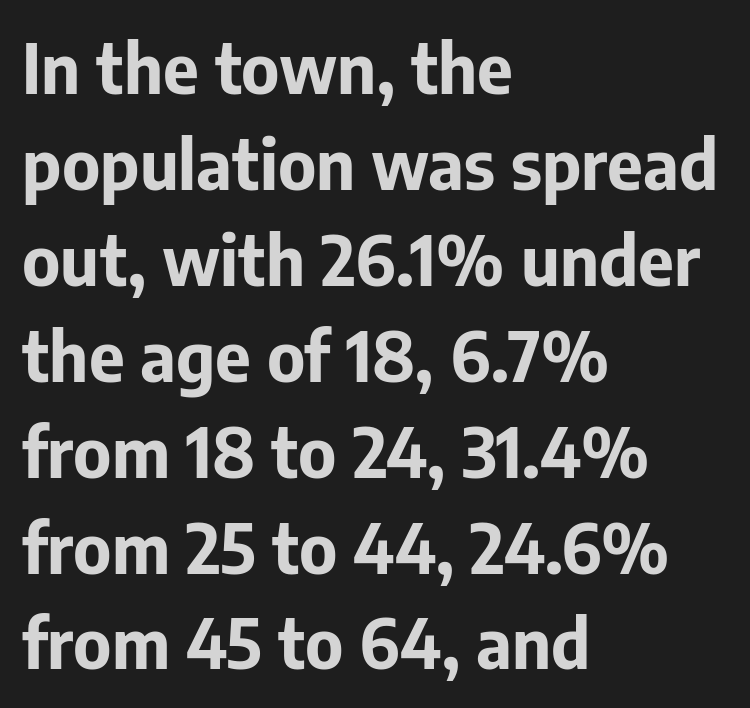
The image shows 69 px bold sans-serif type, upright; set left-aligned, normal line spacing (1.39x), normal letter spacing, not underlined; low stroke contrast and a medium x-height.
